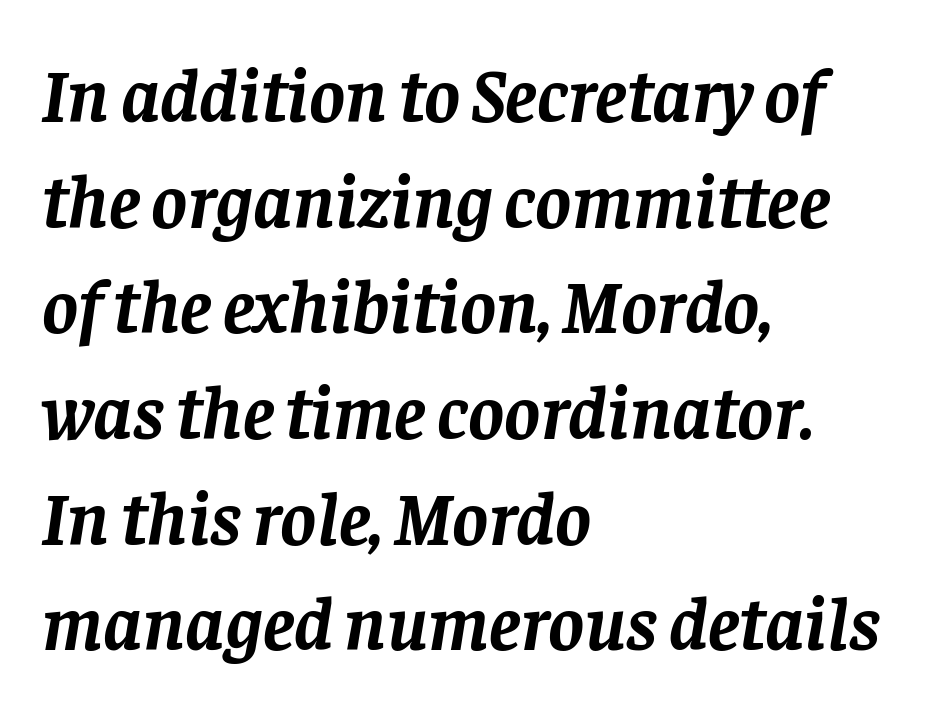
The zone under the glyphs is completely vacant. Typeset ragged right — the left edge is the straight one. Look at the stroke-to-counter ratio: heavy, a bold. In terms of letterform style, serifs are clearly present.
